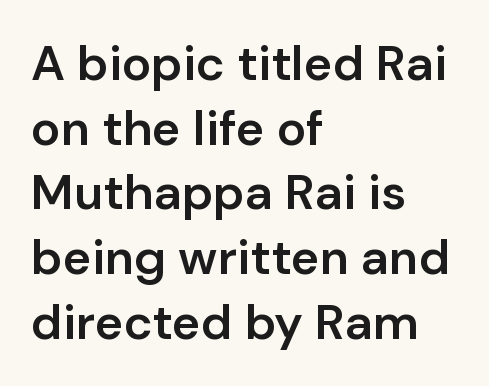
{"serif": "no", "italic": "no", "bold": "semi", "weight": "semibold", "width": "normal", "stroke_contrast": "low", "x_height": "medium", "monospaced": "no", "underline": "no", "align": "left", "line_spacing": "normal", "line_spacing_ratio": 1.32, "letter_spacing": "normal", "letter_spacing_em": 0.0, "glyph_px": 49}
